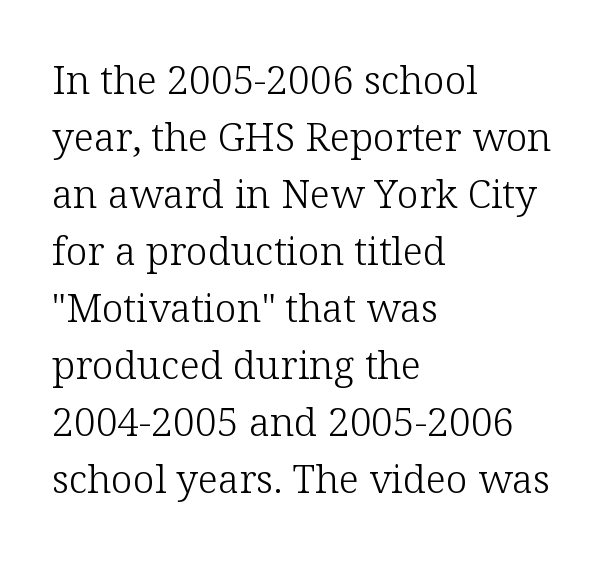
{"serif": "yes", "italic": "no", "bold": "no", "weight": "light", "width": "normal", "stroke_contrast": "low", "x_height": "medium", "monospaced": "no", "underline": "no", "align": "left", "line_spacing": "normal", "line_spacing_ratio": 1.46, "letter_spacing": "normal", "letter_spacing_em": 0.0, "glyph_px": 39}
